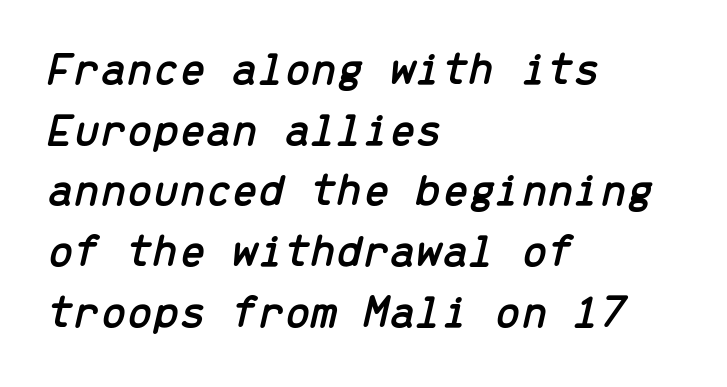
{"italic": "yes", "lean": "right", "slant_degrees": 13, "width": "normal", "stroke_contrast": "low", "x_height": "medium", "monospaced": "yes", "underline": "no", "align": "left", "line_spacing": "normal", "line_spacing_ratio": 1.29, "letter_spacing": "normal", "letter_spacing_em": 0.0, "glyph_px": 47}
